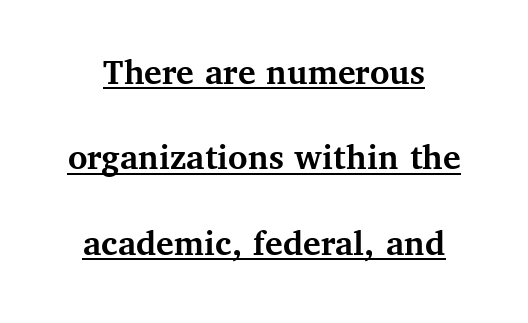
{"serif": "yes", "italic": "no", "bold": "yes", "weight": "semibold", "width": "normal", "stroke_contrast": "medium", "x_height": "medium", "monospaced": "no", "underline": "yes", "align": "center", "line_spacing": "loose", "line_spacing_ratio": 2.31, "letter_spacing": "normal", "letter_spacing_em": 0.0, "glyph_px": 37}
